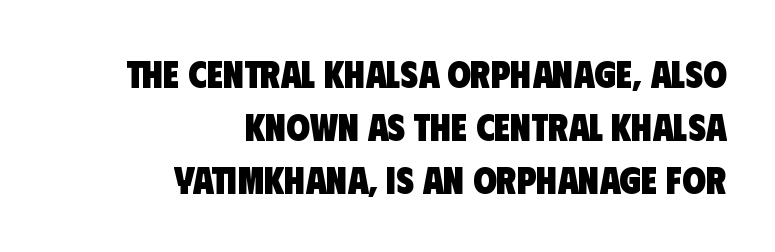
Q: Is the text bold? A: Yes.
Q: Is the typeface a serif or a sans-serif typeface? A: Sans-serif.
Q: Is the text underlined? A: No.
Q: How is the paragraph aligned? A: Right-aligned.
Q: Is the spacing between letters normal or unusually wide? A: Normal.
Q: Is the spacing between lines tight, normal or loose? A: Normal.
Q: Width (condensed, normal, or wide)? A: Condensed.
Q: Stroke contrast? A: Low.
Q: x-height? A: Large.
Q: Monospaced? A: No.
